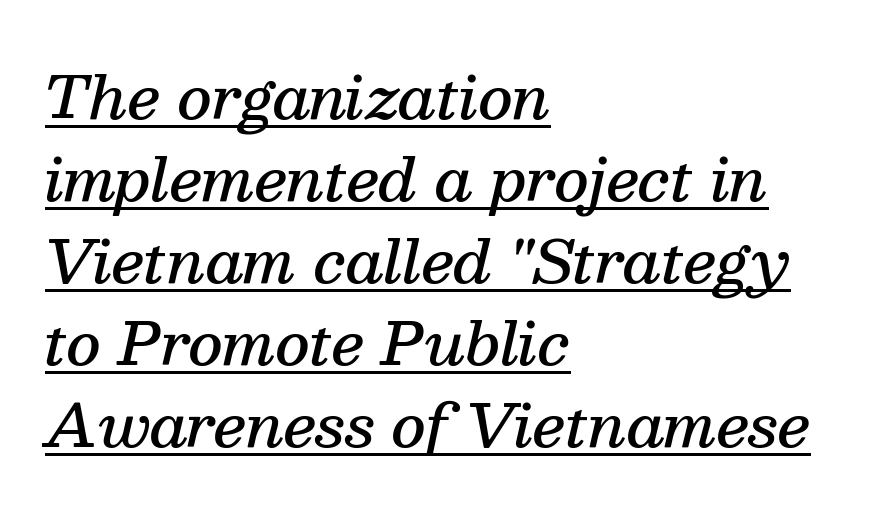
{"serif": "yes", "italic": "yes", "lean": "right", "slant_degrees": 13, "bold": "semi", "weight": "semibold", "width": "normal", "stroke_contrast": "medium", "x_height": "medium", "monospaced": "no", "underline": "yes", "align": "left", "line_spacing": "normal", "line_spacing_ratio": 1.39, "letter_spacing": "normal", "letter_spacing_em": 0.0, "glyph_px": 59}
